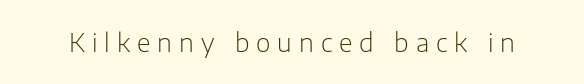
The image shows 25 px text type, upright; set unusually wide letter spacing (+0.28 em), not underlined.
